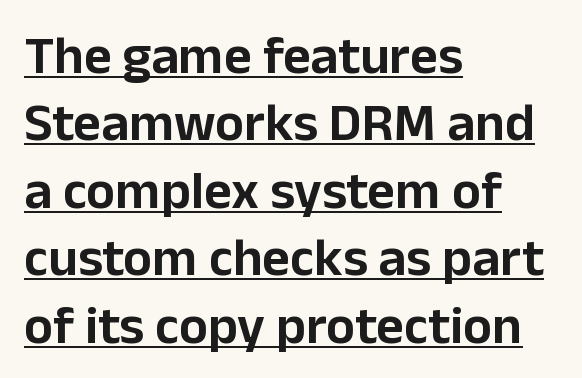
{"serif": "no", "italic": "no", "width": "normal", "stroke_contrast": "low", "x_height": "medium", "monospaced": "no", "underline": "yes", "align": "left", "line_spacing": "normal", "line_spacing_ratio": 1.25, "letter_spacing": "normal", "letter_spacing_em": 0.0, "glyph_px": 54}
